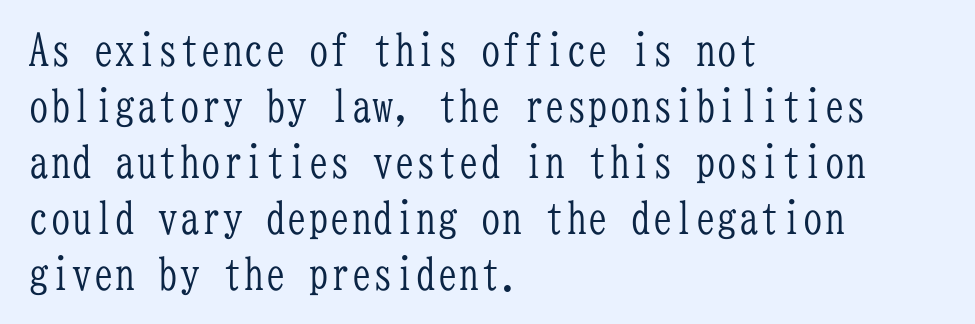
The image shows 43 px light, condensed serif type, upright, monospaced; set left-aligned, normal line spacing (1.3x), normal letter spacing, not underlined; low stroke contrast and a medium x-height.
